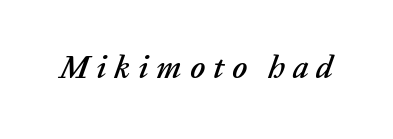
The image shows 32 px text type, italic (leaning right); set unusually wide letter spacing (+0.24 em), not underlined; low stroke contrast and a medium x-height.
